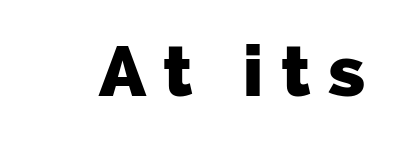
The letterforms stand isolated, each surrounded by extra space. The rendering shows plain stroke endings on the letterforms — a sans-serif design. The face used here is proportionally spaced, like ordinary book or web type. Nobody drew a line under any word here. Thick stems and heavy bowls — unmistakably bold.
